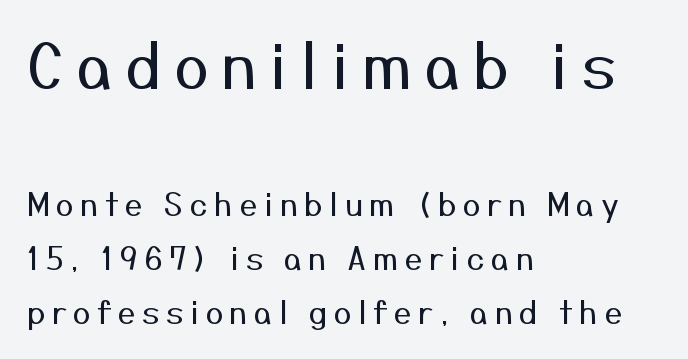
Q: Is the text bold? A: No.
Q: Is the text italic (slanted)? A: No, it is upright.
Q: Is the typeface a serif or a sans-serif typeface? A: Sans-serif.
Q: Is the text underlined? A: No.
Q: How is the paragraph aligned? A: Left-aligned.
Q: Is the spacing between letters normal or unusually wide? A: Unusually wide.
Q: Is the spacing between lines tight, normal or loose? A: Normal.
Q: Which block of text is set in a larger size, the first (top) or the second (bottom)? A: The first (top) one.
Q: Width (condensed, normal, or wide)? A: Normal.
Q: Stroke contrast? A: Medium.
Q: x-height? A: Medium.
Q: Monospaced? A: No.
